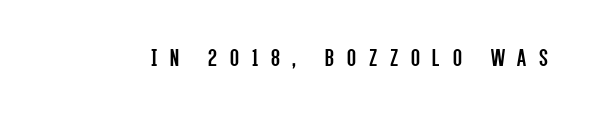
{"italic": "no", "bold": "no", "underline": "no", "letter_spacing": "wide", "letter_spacing_em": 0.49, "glyph_px": 26}
